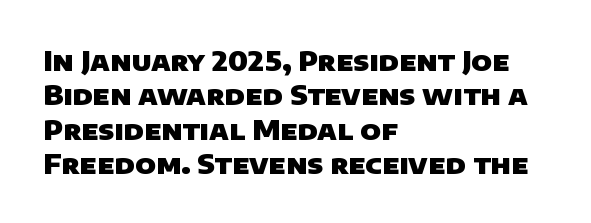
Q: Is the text bold? A: Yes.
Q: Is the text underlined? A: No.
Q: How is the paragraph aligned? A: Left-aligned.
Q: Is the spacing between letters normal or unusually wide? A: Normal.
Q: Is the spacing between lines tight, normal or loose? A: Normal.
